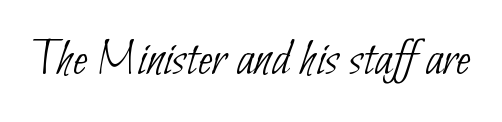
Q: Is the text bold? A: No.
Q: Is the typeface a serif or a sans-serif typeface? A: Sans-serif.
Q: Is the text underlined? A: No.
Q: Is the spacing between letters normal or unusually wide? A: Normal.
Q: Width (condensed, normal, or wide)? A: Condensed.
Q: Stroke contrast? A: Low.
Q: x-height? A: Small.
Q: Monospaced? A: No.
